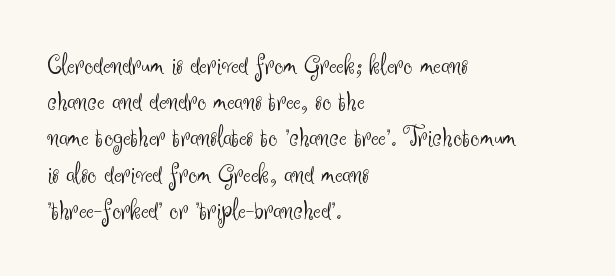
The image shows 29 px light sans-serif type, upright; set left-aligned, normal line spacing (1.25x), normal letter spacing, not underlined; medium stroke contrast and a small x-height.
